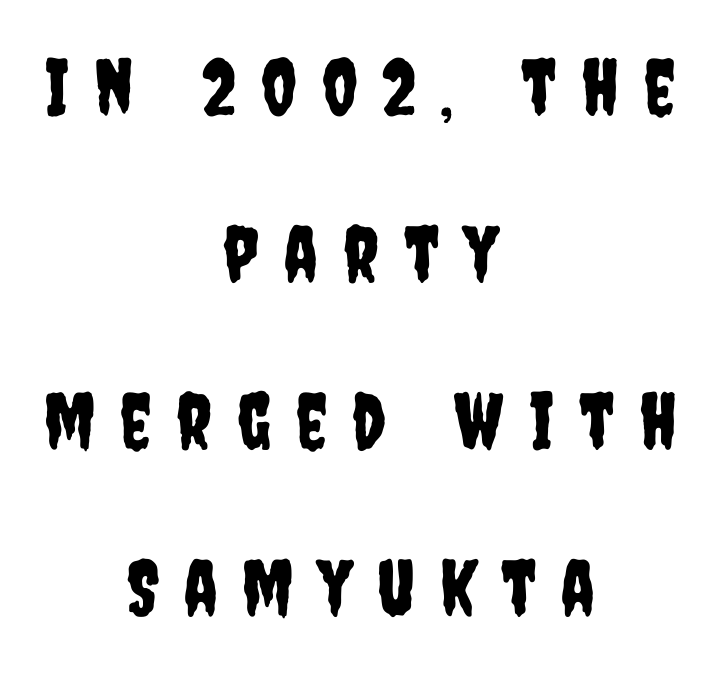
{"serif": "no", "italic": "no", "width": "condensed", "stroke_contrast": "low", "x_height": "large", "monospaced": "no", "underline": "no", "align": "center", "line_spacing": "loose", "line_spacing_ratio": 2.14, "letter_spacing": "wide", "letter_spacing_em": 0.32, "glyph_px": 78}
